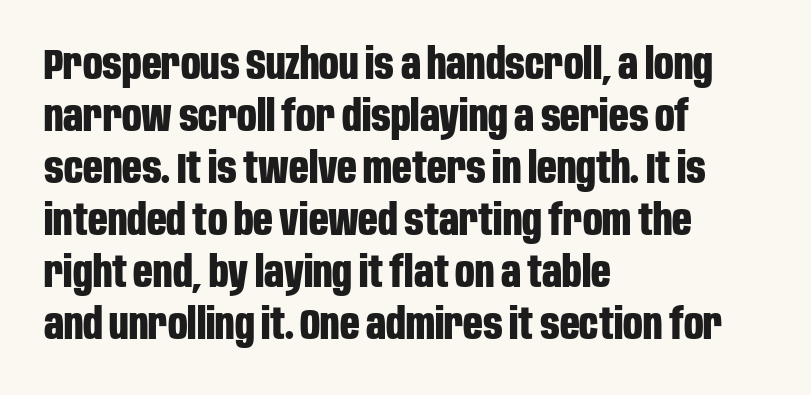
{"serif": "no", "italic": "no", "bold": "yes", "weight": "bold", "width": "condensed", "stroke_contrast": "low", "x_height": "large", "monospaced": "no", "underline": "no", "align": "left", "line_spacing_ratio": 1.21, "letter_spacing": "normal", "letter_spacing_em": 0.0, "glyph_px": 43}
